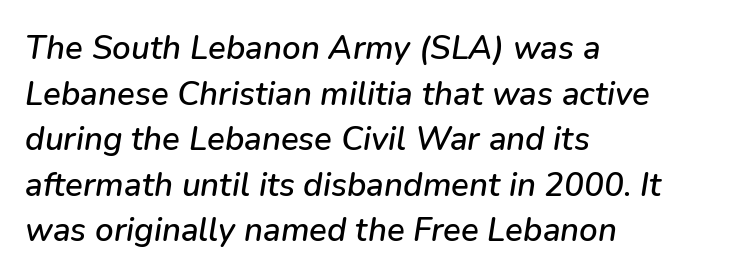
The image shows 33 px text type, italic (leaning right); set left-aligned, normal line spacing (1.38x), normal letter spacing, not underlined; low stroke contrast and a medium x-height.
